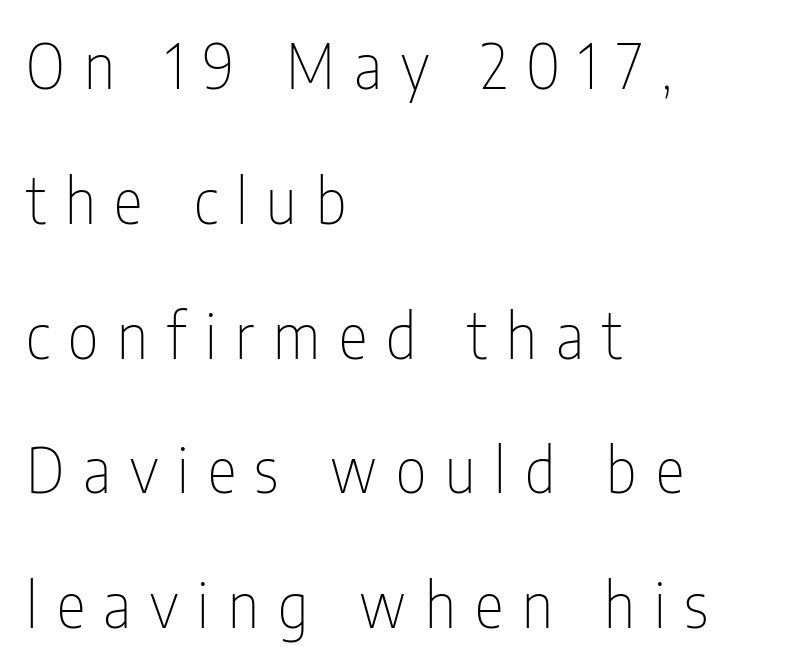
{"serif": "no", "italic": "no", "bold": "no", "weight": "thin", "width": "condensed", "stroke_contrast": "low", "x_height": "medium", "monospaced": "no", "underline": "no", "align": "left", "line_spacing": "loose", "line_spacing_ratio": 2.21, "letter_spacing": "wide", "letter_spacing_em": 0.31, "glyph_px": 61}
